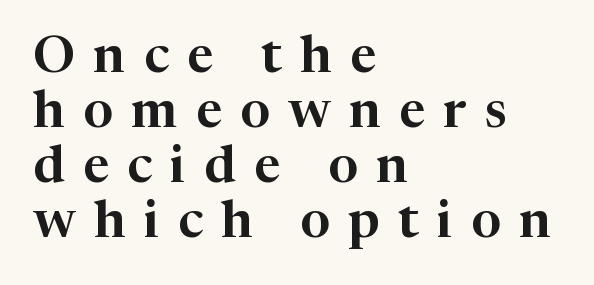
The image shows 52 px serif type, upright; set left-aligned, tight line spacing (1.06x), unusually wide letter spacing (+0.35 em), not underlined; high stroke contrast and a medium x-height.
